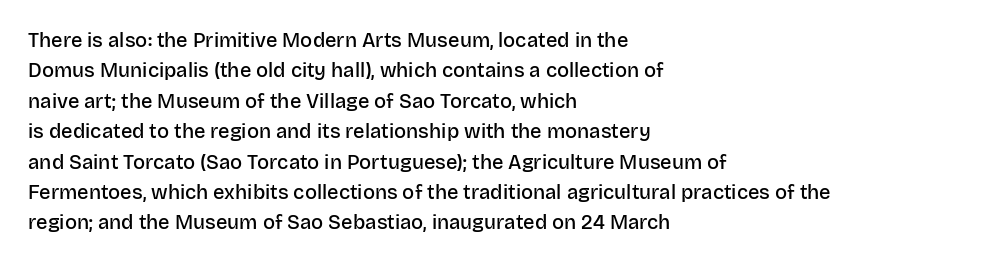
This block has exactly the height ordinary leading produces. Decoration check: the copy has no underline. Firm but not heavy-handed strokes: this text is semibold. Here the glyphs are tracked normally, forming tight word shapes. Style check: upright. Visually the block forms a straight wall on the left and a jagged coastline on the right.
